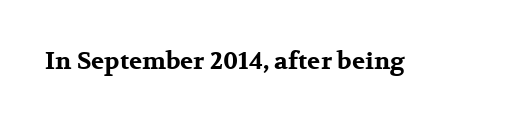
Q: Is the text bold? A: Yes.
Q: Is the text italic (slanted)? A: No, it is upright.
Q: Is the text underlined? A: No.
Q: Is the spacing between letters normal or unusually wide? A: Normal.
